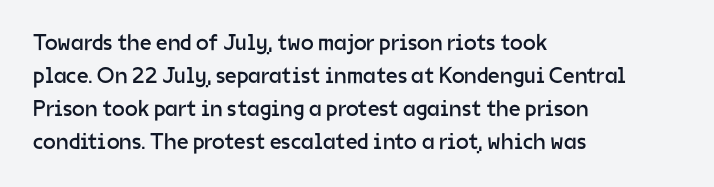
Honestly, the row spacing looks completely unremarkable. Caption: face not bold, strokes unweighted. Posture: vertical. This rendering features lettering with no underline. The setting favours the left margin, as ordinary paragraphs usually do.
